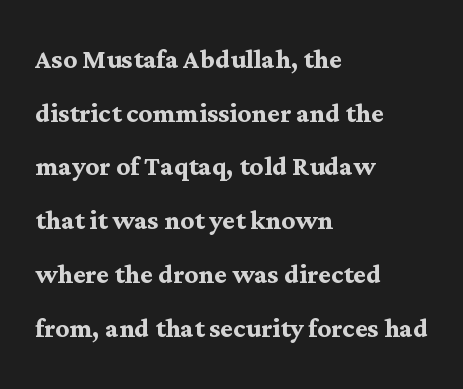
Rendered with straight, roman letterforms. The foot of each line stays bare and open. These lines are composed in type with serifs. Heavy, bold letterforms. Between one letter and the next there's only the usual sliver of space.
